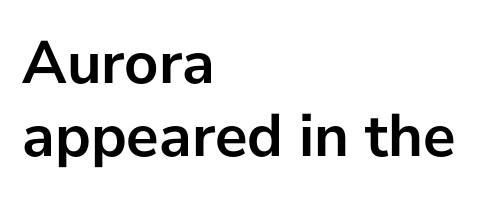
The image shows 61 px semibold sans-serif type, upright; set left-aligned, line spacing 1.2x, normal letter spacing, not underlined; low stroke contrast and a medium x-height.
